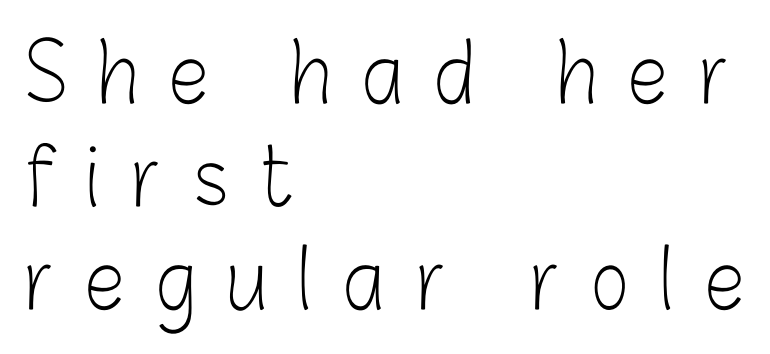
{"serif": "no", "italic": "no", "bold": "no", "weight": "light", "width": "condensed", "stroke_contrast": "low", "x_height": "medium", "monospaced": "no", "underline": "no", "align": "left", "line_spacing": "normal", "line_spacing_ratio": 1.29, "letter_spacing": "wide", "letter_spacing_em": 0.4, "glyph_px": 80}
